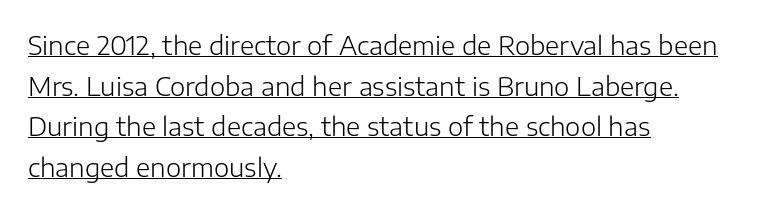
Notice how descenders clear the ascenders below comfortably — that's standard leading. The font is comparable to plain body text, perhaps lighter. The horizontal fit of the characters is conventional and even. Designer's note — italics off, roman on. Horizontally, the lines are justified to the leading edge only. This rendering features underlined lettering.
